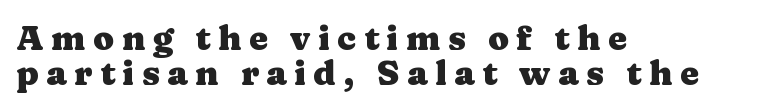
The image shows 34 px heavy, wide serif type, upright; set left-aligned, tight line spacing (1.02x), unusually wide letter spacing (+0.22 em), not underlined; medium stroke contrast and a medium x-height.
